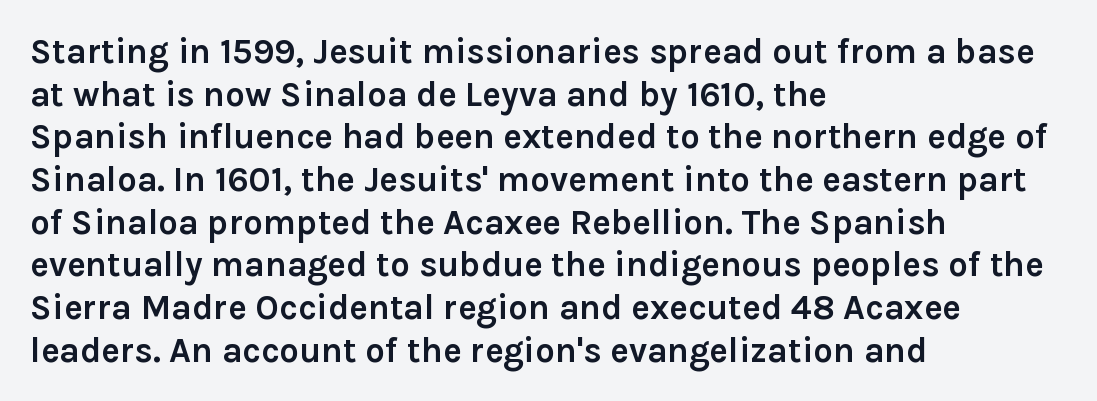
{"serif": "no", "italic": "no", "bold": "yes", "weight": "semibold", "width": "normal", "stroke_contrast": "low", "x_height": "medium", "monospaced": "no", "underline": "no", "align": "left", "line_spacing_ratio": 1.22, "letter_spacing": "normal", "letter_spacing_em": 0.0, "glyph_px": 35}
